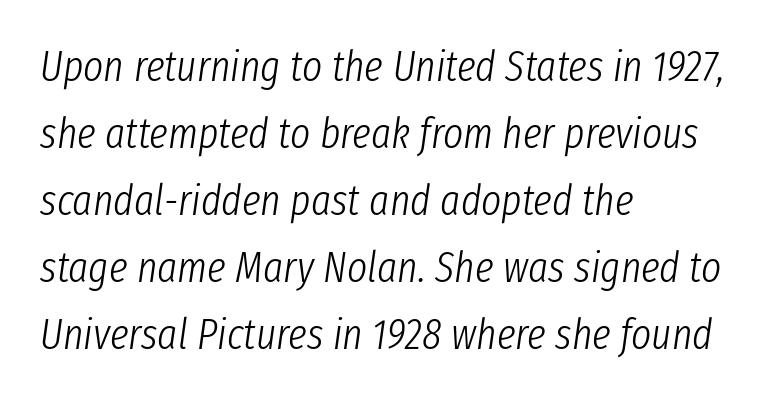
Characters follow at the spacing the type designer built in. Teacher's note: observe the even left margin — that is flush-left alignment. If you drew a line through each stem, it would be angled. Vertical stems look standard width or narrower in stroke.
